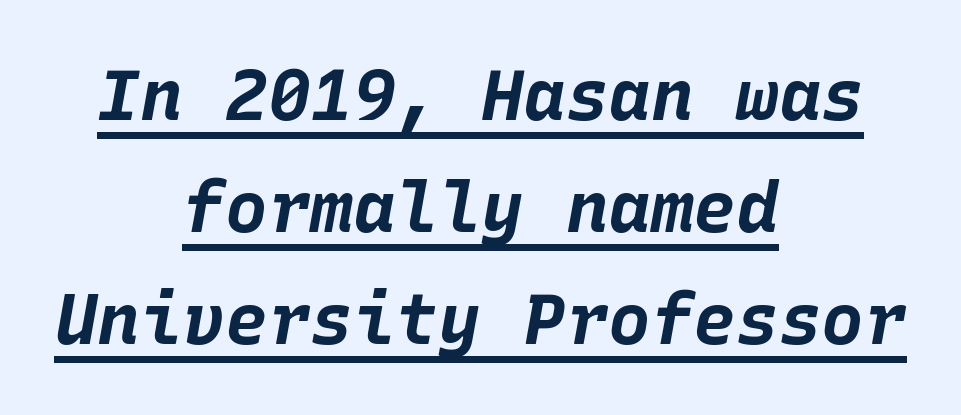
{"italic": "yes", "lean": "right", "slant_degrees": 10, "bold": "yes", "weight": "bold", "width": "normal", "stroke_contrast": "low", "x_height": "large", "monospaced": "yes", "underline": "yes", "align": "center", "line_spacing": "normal", "line_spacing_ratio": 1.58, "letter_spacing": "normal", "letter_spacing_em": 0.0, "glyph_px": 71}
